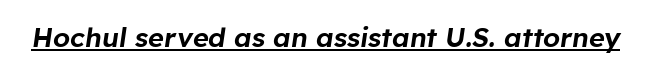
Q: Is the text italic (slanted)? A: Yes, it leans right by about 8 degrees.
Q: Is the text underlined? A: Yes.
Q: Is the spacing between letters normal or unusually wide? A: Normal.
